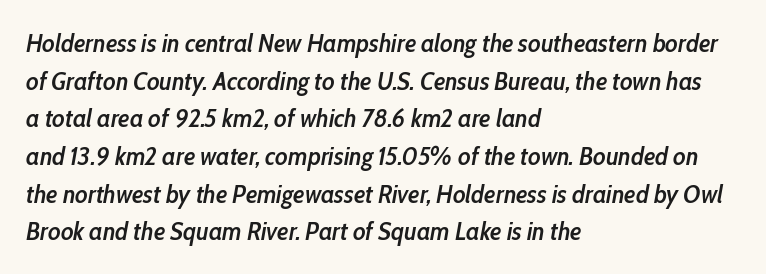
Q: Is the text bold? A: Semi-bold.
Q: Is the text italic (slanted)? A: Yes, it leans right by about 10 degrees.
Q: Is the text underlined? A: No.
Q: How is the paragraph aligned? A: Left-aligned.
Q: Is the spacing between letters normal or unusually wide? A: Normal.
Q: Is the spacing between lines tight, normal or loose? A: Normal.
